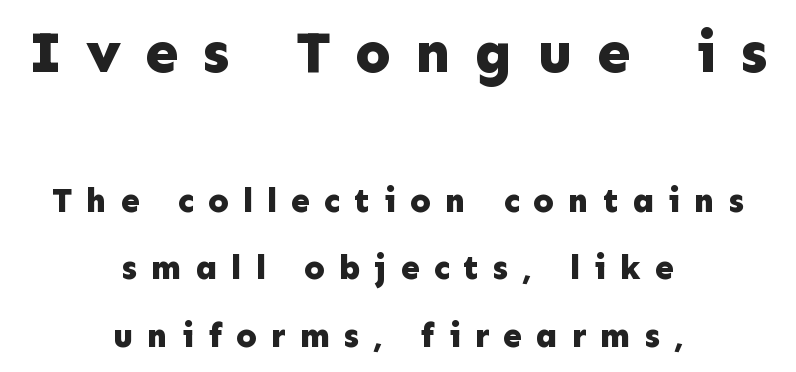
{"serif": "no", "italic": "no", "bold": "yes", "weight": "bold", "width": "normal", "stroke_contrast": "low", "x_height": "medium", "monospaced": "no", "underline": "no", "align": "center", "line_spacing": "loose", "line_spacing_ratio": 1.98, "letter_spacing": "wide", "letter_spacing_em": 0.41, "larger_block": "first", "size_ratio": 1.74, "glyph_px": 59}
